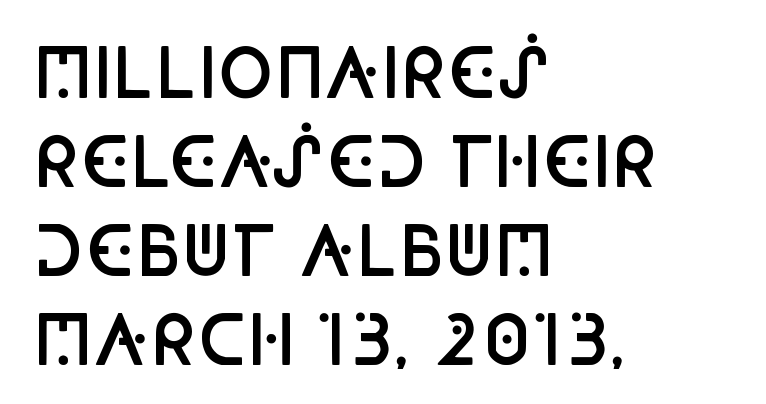
{"serif": "no", "italic": "no", "bold": "semi", "weight": "semibold", "width": "condensed", "stroke_contrast": "low", "x_height": "large", "monospaced": "no", "underline": "no", "align": "left", "line_spacing": "normal", "line_spacing_ratio": 1.33, "letter_spacing": "normal", "letter_spacing_em": 0.0, "glyph_px": 67}
